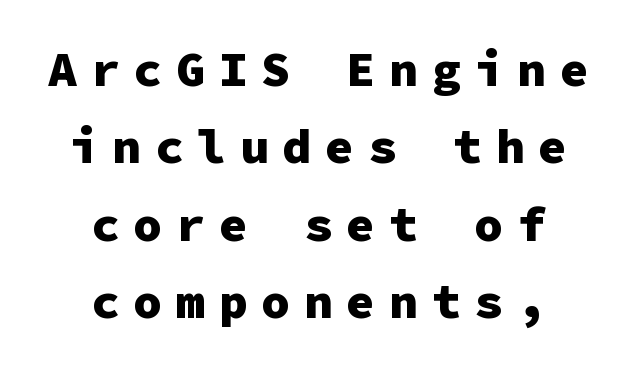
The glyphs in this specimen are sans serif. No word sits above an underline. Vertical spacing — default. One-word summary of the alignment: center.
